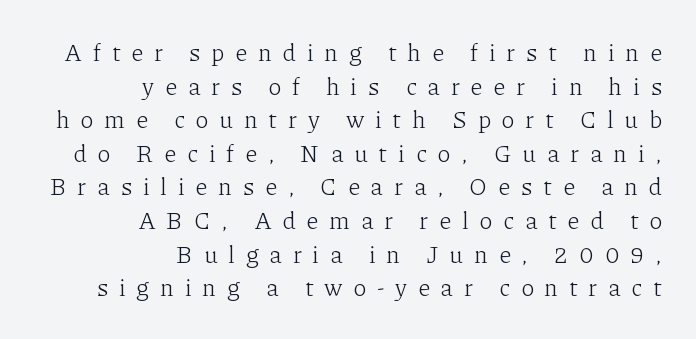
{"italic": "no", "bold": "no", "underline": "no", "align": "right", "line_spacing": "normal", "line_spacing_ratio": 1.4, "letter_spacing": "wide", "letter_spacing_em": 0.45, "glyph_px": 24}
